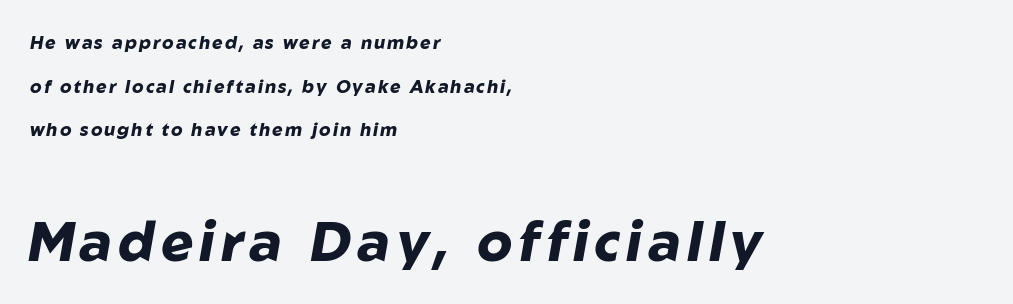
The line-height multiplier appears high, well above default. Horizontal alignment here is leftward, the default for most running prose. Each letter keeps its own natural width here, so spacing adapts to shape. The zone under the glyphs is completely vacant. Strong, thick strokes mark this as bold type. Designer's note — italics engaged.
